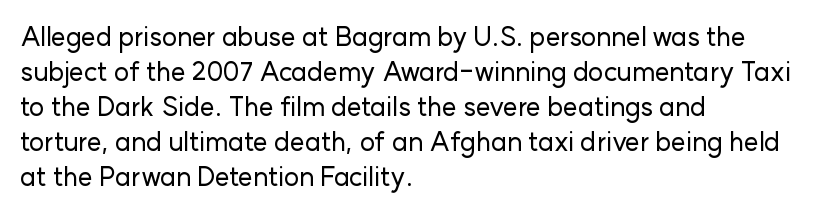
Q: Is the text italic (slanted)? A: No, it is upright.
Q: Is the text underlined? A: No.
Q: How is the paragraph aligned? A: Left-aligned.
Q: Is the spacing between letters normal or unusually wide? A: Normal.
Q: Is the spacing between lines tight, normal or loose? A: Normal.
